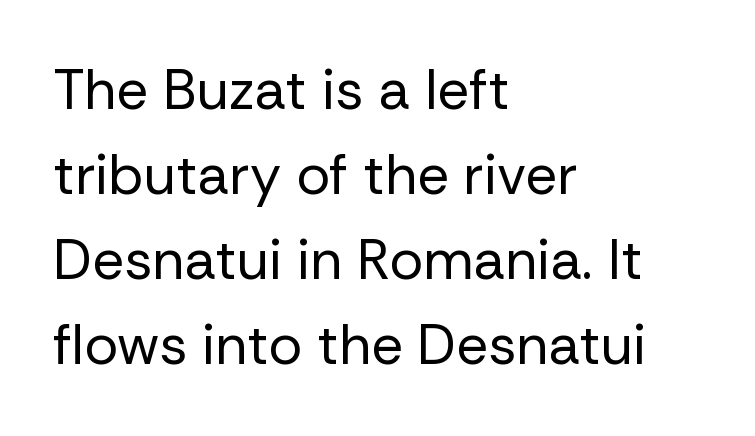
The lines sit at an ordinary, default distance from one another. Nope, not italic — everything's standing straight. Are there feet on the stems? There aren't — it's a sans. Compared with a typical body face, this is equally light or lighter still.
